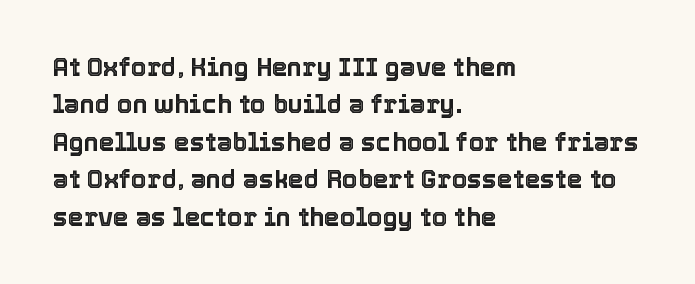
The image shows 25 px text type, upright; set left-aligned, normal line spacing (1.5x), normal letter spacing, not underlined.
